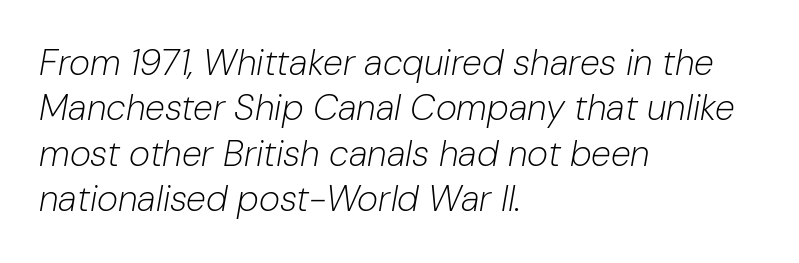
The face used here is proportionally spaced, like ordinary book or web type. The lines sit at an ordinary, default distance from one another. The glyphs are unaccompanied by any horizontal stroke below them. Compared with ordinary roman type, these characters are visibly tilted. Inter-character spacing is left at the font's built-in metrics. The typesetter chose a ragged-right arrangement here.
